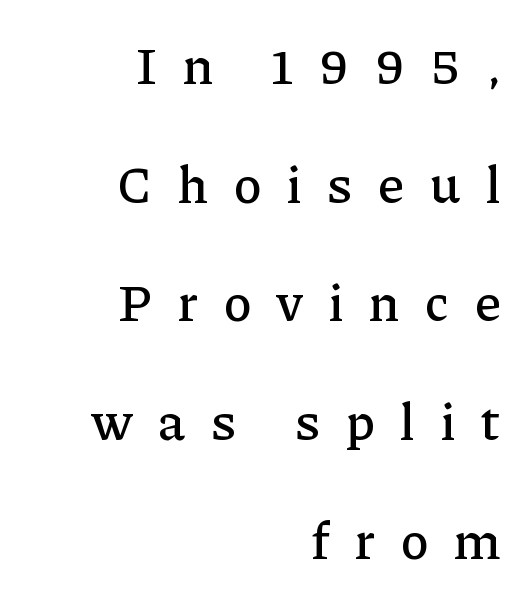
{"serif": "yes", "italic": "no", "width": "normal", "stroke_contrast": "low", "x_height": "medium", "monospaced": "no", "underline": "no", "align": "right", "line_spacing": "loose", "line_spacing_ratio": 2.24, "letter_spacing": "wide", "letter_spacing_em": 0.49, "glyph_px": 53}
